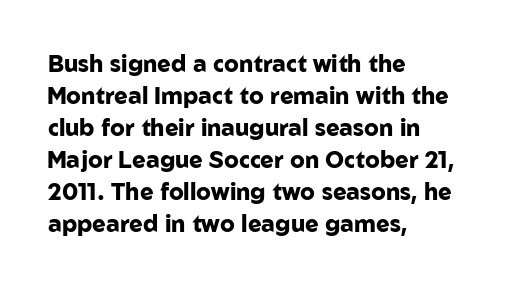
Compared with typical paragraphs, the rows here are spaced about the same. In terms of posture, this sample is upright. You'd pick this weight for a headline — it's a proper bold. Typeset ragged right — the left edge is the straight one.
